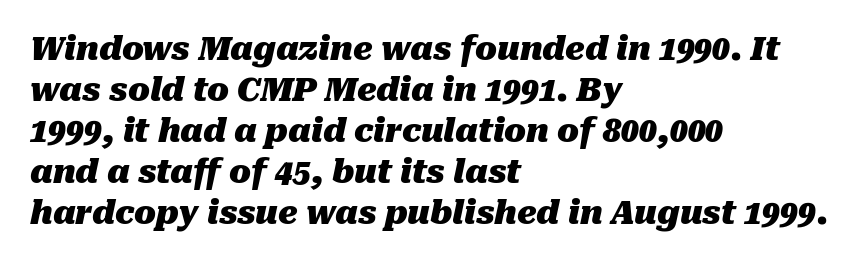
{"italic": "yes", "lean": "right", "slant_degrees": 10, "bold": "yes", "weight": "heavy", "width": "normal", "stroke_contrast": "medium", "x_height": "medium", "monospaced": "no", "underline": "no", "align": "left", "line_spacing": "normal", "line_spacing_ratio": 1.28, "letter_spacing": "normal", "letter_spacing_em": 0.0, "glyph_px": 32}
